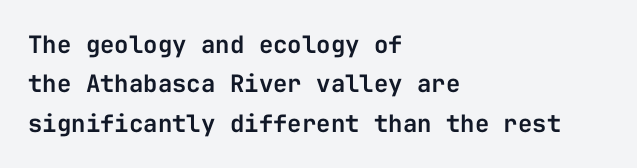
Q: Is the text italic (slanted)? A: No, it is upright.
Q: Is the text underlined? A: No.
Q: How is the paragraph aligned? A: Left-aligned.
Q: Is the spacing between letters normal or unusually wide? A: Normal.
Q: Is the spacing between lines tight, normal or loose? A: Normal.
